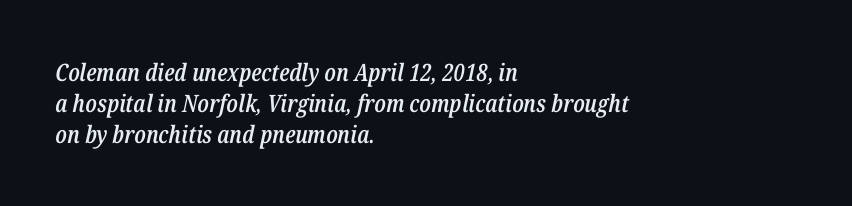
Observe the lean: these are italic letterforms. The passage shown is semibold, sitting just below true bold. Bare-footed words on every line. The type is set solid horizontally, with unmodified tracking. Left-aligned paragraph, ragged on the right.
